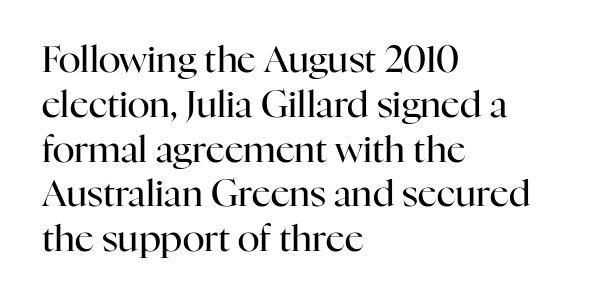
{"serif": "yes", "italic": "no", "bold": "no", "weight": "regular", "width": "normal", "stroke_contrast": "high", "x_height": "medium", "monospaced": "no", "underline": "no", "align": "left", "line_spacing_ratio": 1.21, "letter_spacing": "normal", "letter_spacing_em": 0.0, "glyph_px": 37}
